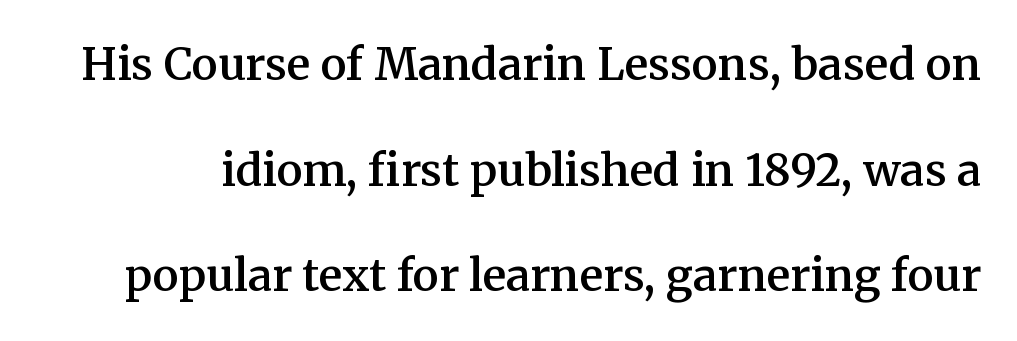
The image shows 44 px semibold serif type, upright; set loose line spacing (2.4x), normal letter spacing, not underlined; medium stroke contrast and a medium x-height.
